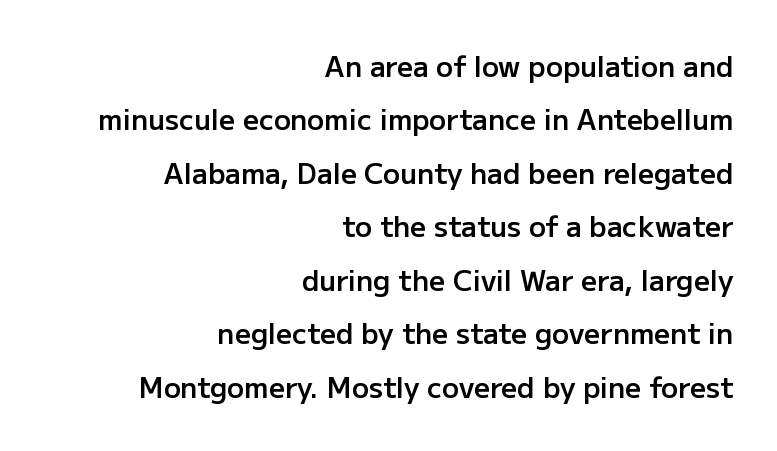
{"serif": "no", "italic": "no", "bold": "semi", "weight": "semibold", "width": "normal", "stroke_contrast": "low", "x_height": "medium", "monospaced": "no", "underline": "no", "align": "right", "line_spacing": "loose", "line_spacing_ratio": 1.91, "letter_spacing": "normal", "letter_spacing_em": 0.0, "glyph_px": 28}
